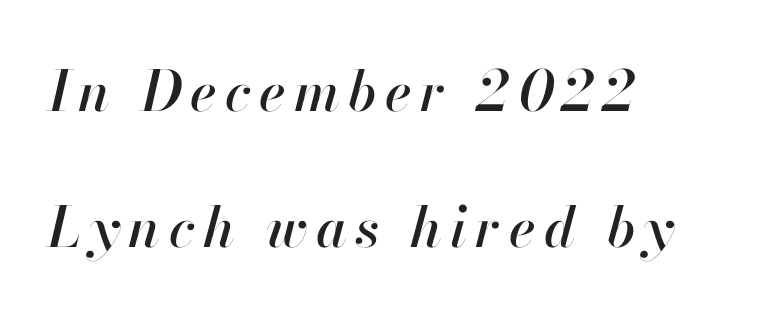
{"italic": "yes", "lean": "right", "slant_degrees": 13, "width": "normal", "stroke_contrast": "high", "x_height": "small", "monospaced": "no", "underline": "no", "align": "left", "line_spacing": "loose", "line_spacing_ratio": 2.43, "glyph_px": 56}
